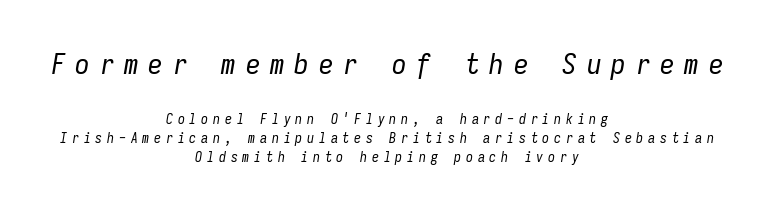
Q: Is the text bold? A: No.
Q: Is the text italic (slanted)? A: Yes, it leans right by about 9 degrees.
Q: Is the text underlined? A: No.
Q: How is the paragraph aligned? A: Centered.
Q: Is the spacing between letters normal or unusually wide? A: Unusually wide.
Q: Is the spacing between lines tight, normal or loose? A: Normal.
Q: Which block of text is set in a larger size, the first (top) or the second (bottom)? A: The first (top) one.
Q: Width (condensed, normal, or wide)? A: Condensed.
Q: Stroke contrast? A: Low.
Q: x-height? A: Medium.
Q: Monospaced? A: Yes.
